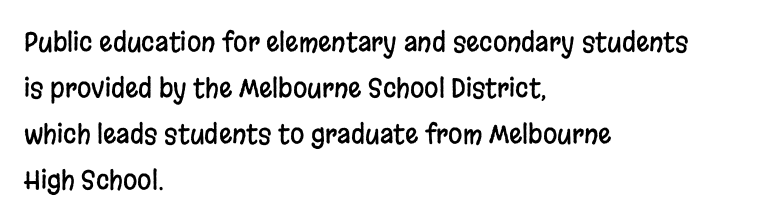
Q: Is the text italic (slanted)? A: No, it is upright.
Q: Is the text underlined? A: No.
Q: How is the paragraph aligned? A: Left-aligned.
Q: Is the spacing between letters normal or unusually wide? A: Normal.
